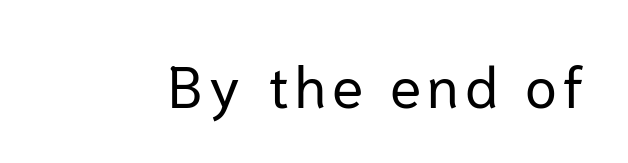
{"serif": "no", "italic": "no", "bold": "no", "weight": "regular", "width": "normal", "stroke_contrast": "low", "x_height": "medium", "monospaced": "no", "underline": "no", "glyph_px": 58}
